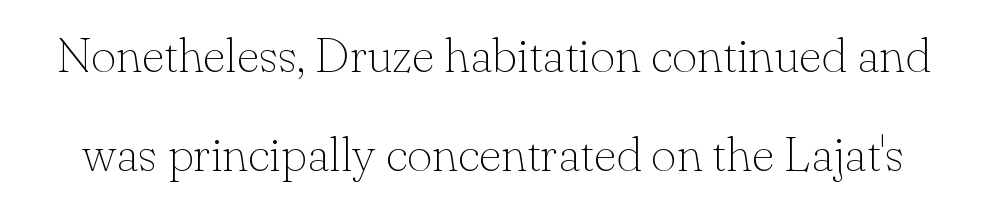
{"serif": "yes", "italic": "no", "bold": "no", "weight": "thin", "width": "normal", "stroke_contrast": "low", "x_height": "small", "monospaced": "no", "underline": "no", "line_spacing": "loose", "line_spacing_ratio": 2.02, "letter_spacing": "normal", "letter_spacing_em": 0.0, "glyph_px": 49}
